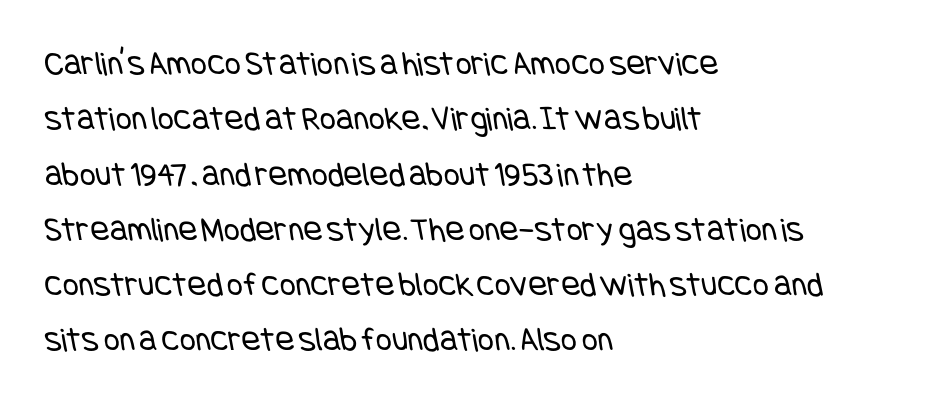
{"serif": "no", "bold": "no", "weight": "regular", "width": "condensed", "stroke_contrast": "low", "x_height": "large", "underline": "no", "align": "left", "line_spacing": "normal", "line_spacing_ratio": 1.58, "letter_spacing": "normal", "letter_spacing_em": 0.0, "glyph_px": 35}
